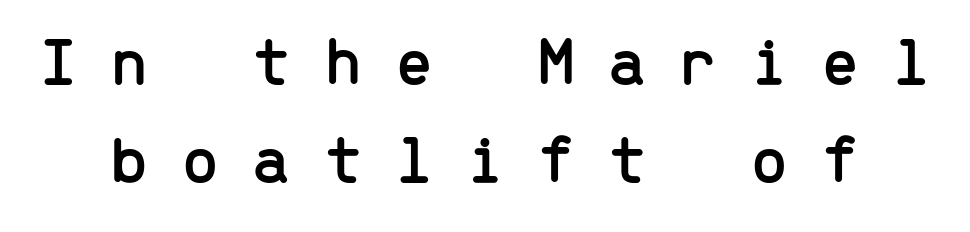
Q: Is the text italic (slanted)? A: No, it is upright.
Q: Is the typeface a serif or a sans-serif typeface? A: Sans-serif.
Q: Is the text underlined? A: No.
Q: Is the spacing between letters normal or unusually wide? A: Unusually wide.
Q: Is the spacing between lines tight, normal or loose? A: Normal.
Q: Width (condensed, normal, or wide)? A: Normal.
Q: Stroke contrast? A: Low.
Q: x-height? A: Medium.
Q: Monospaced? A: Yes.
